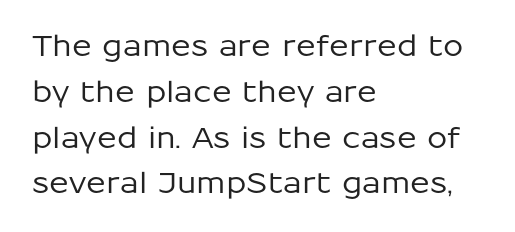
The image shows 29 px sans-serif type, upright; set left-aligned, normal line spacing (1.58x), normal letter spacing, not underlined; low stroke contrast and a medium x-height.
